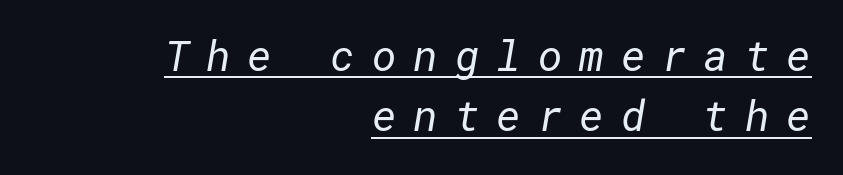
The image shows 42 px regular-weight sans-serif type; set right-aligned, normal line spacing (1.44x), unusually wide letter spacing (+0.4 em), underlined; low stroke contrast and a medium x-height.
